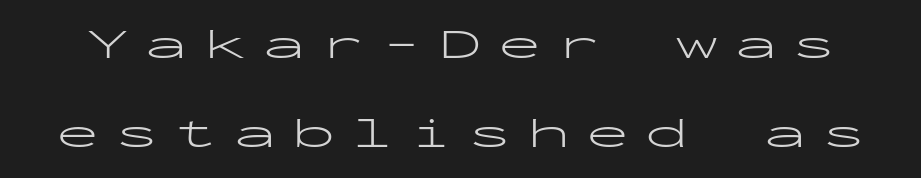
{"serif": "no", "italic": "no", "bold": "no", "weight": "light", "width": "wide", "stroke_contrast": "low", "x_height": "medium", "monospaced": "yes", "underline": "no", "line_spacing": "loose", "line_spacing_ratio": 2.07, "letter_spacing": "wide", "letter_spacing_em": 0.37, "glyph_px": 43}
